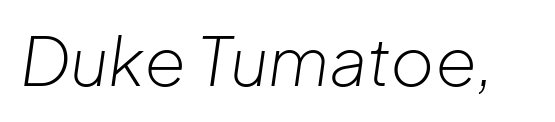
The image shows 67 px light type, italic (leaning right); set normal letter spacing, not underlined; low stroke contrast and a medium x-height.
